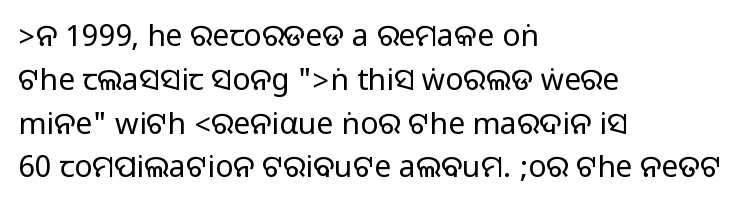
The image shows 30 px sans-serif type, upright; set left-aligned, normal line spacing (1.46x), normal letter spacing, not underlined; medium stroke contrast.
